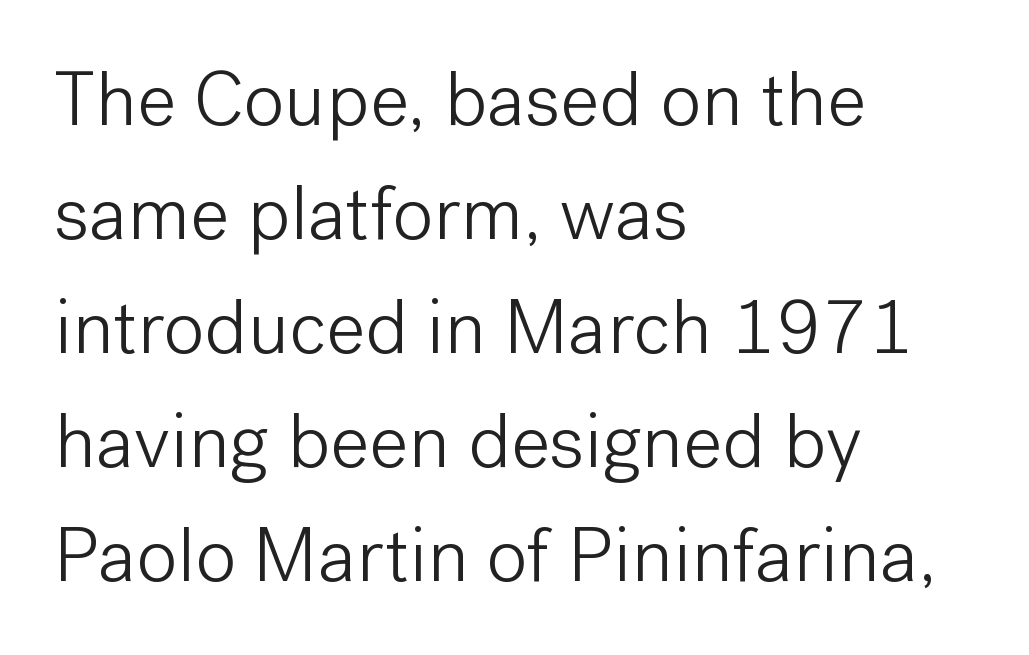
The image shows 77 px light sans-serif type, upright; set left-aligned, normal line spacing (1.48x), normal letter spacing, not underlined; low stroke contrast and a medium x-height.
